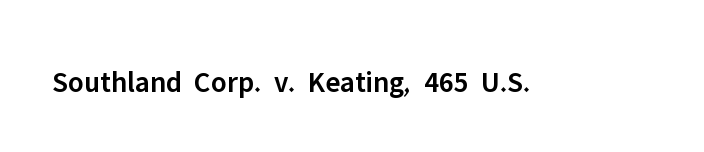
The image shows 30 px semibold sans-serif type, upright; set normal letter spacing, not underlined; low stroke contrast and a medium x-height.
